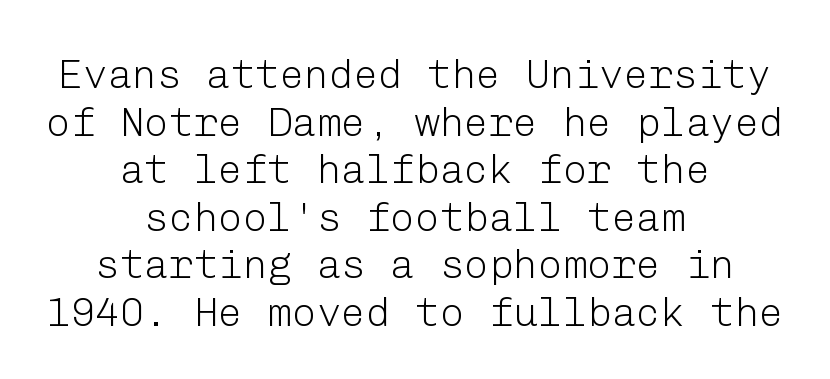
This rendering features lettering with no underline. Regarding serifs, this sample does without them. Stroke mass is kept to a normal reading level or below. Centered paragraph, ragged on both sides.
